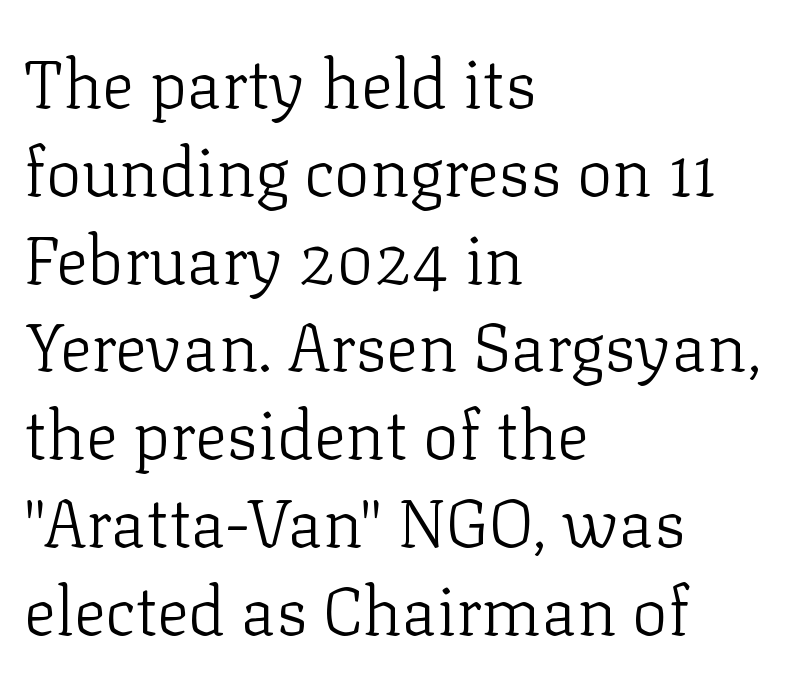
A normal amount of white space separates one row of letters from the next. The passage shown is not bold in any degree. Posture: vertical. Lines of text with bare space underneath. Look at the tracking — it's just the regular setting, nothing added. These lines are rendered in a variable-pitch font.
